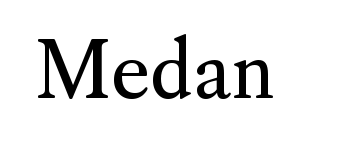
The image shows 75 px regular-weight serif type, upright; set normal letter spacing, not underlined; medium stroke contrast and a small x-height.
